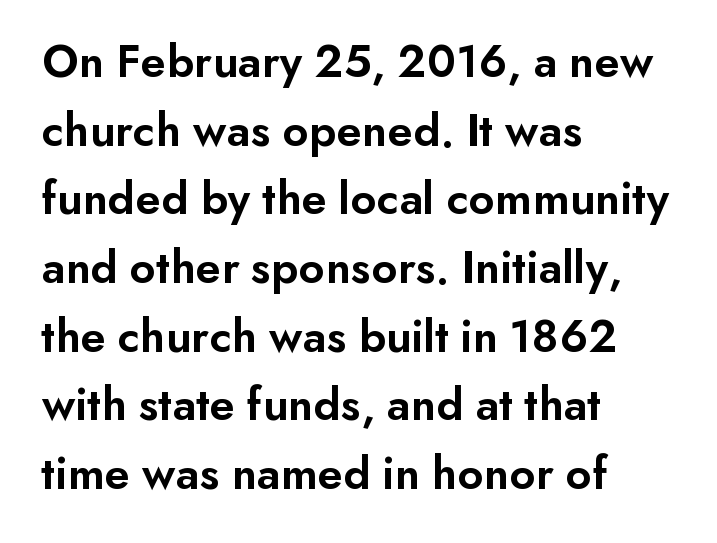
Q: Is the text bold? A: Semi-bold.
Q: Is the text italic (slanted)? A: No, it is upright.
Q: Is the typeface a serif or a sans-serif typeface? A: Sans-serif.
Q: Is the text underlined? A: No.
Q: How is the paragraph aligned? A: Left-aligned.
Q: Is the spacing between letters normal or unusually wide? A: Normal.
Q: Is the spacing between lines tight, normal or loose? A: Normal.
Q: Width (condensed, normal, or wide)? A: Normal.
Q: Stroke contrast? A: Low.
Q: x-height? A: Small.
Q: Monospaced? A: No.
